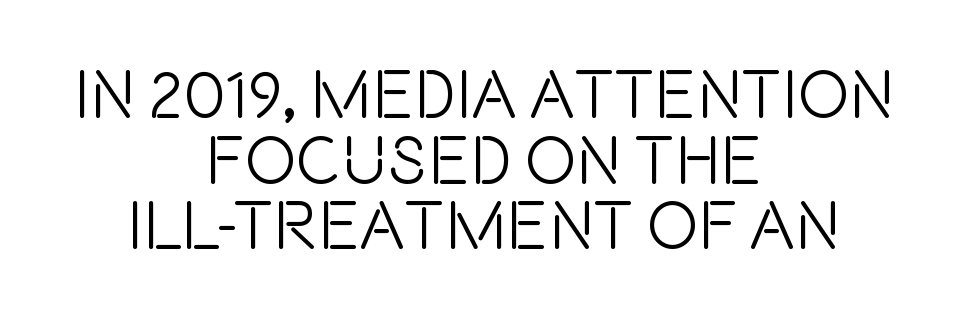
Successive baselines arrive quickly, one right under another. Regarding serifs, this sample does without them. Characters remain perfectly vertical along every line. Think of a printed novel: that variable character pitch is what you see here. Bare-footed words on every line.
